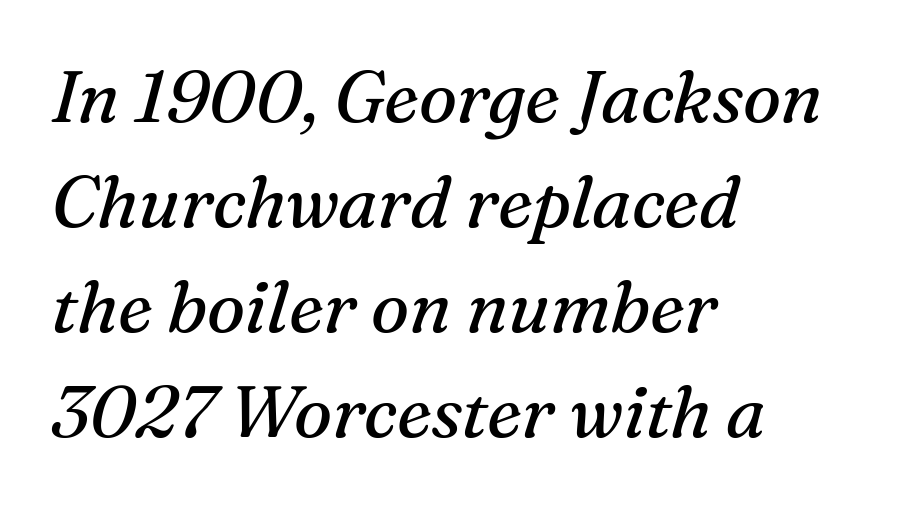
{"serif": "yes", "italic": "yes", "lean": "right", "slant_degrees": 16, "bold": "no", "weight": "regular", "width": "normal", "stroke_contrast": "medium", "x_height": "medium", "monospaced": "no", "underline": "no", "align": "left", "line_spacing": "normal", "line_spacing_ratio": 1.46, "letter_spacing": "normal", "letter_spacing_em": 0.0, "glyph_px": 72}
